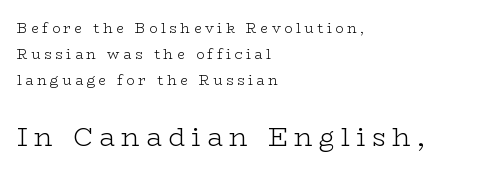
The image shows 26 px text type, upright; set left-aligned, line spacing 1.86x, unusually wide letter spacing (+0.25 em), not underlined; the second (bottom) block is 1.86x larger.
